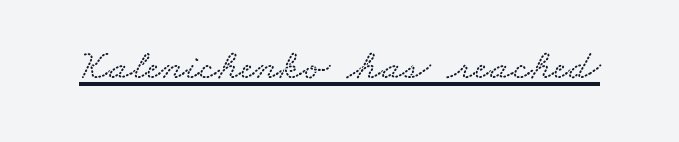
{"width": "wide", "stroke_contrast": "low", "x_height": "small", "monospaced": "no", "underline": "yes", "letter_spacing": "normal", "letter_spacing_em": 0.0, "glyph_px": 43}
